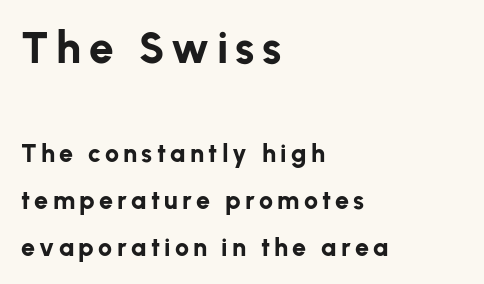
Q: Is the text bold? A: Yes.
Q: Is the text italic (slanted)? A: No, it is upright.
Q: Is the typeface a serif or a sans-serif typeface? A: Sans-serif.
Q: Is the text underlined? A: No.
Q: How is the paragraph aligned? A: Left-aligned.
Q: Which block of text is set in a larger size, the first (top) or the second (bottom)? A: The first (top) one.
Q: Width (condensed, normal, or wide)? A: Normal.
Q: Stroke contrast? A: Low.
Q: x-height? A: Medium.
Q: Monospaced? A: No.
